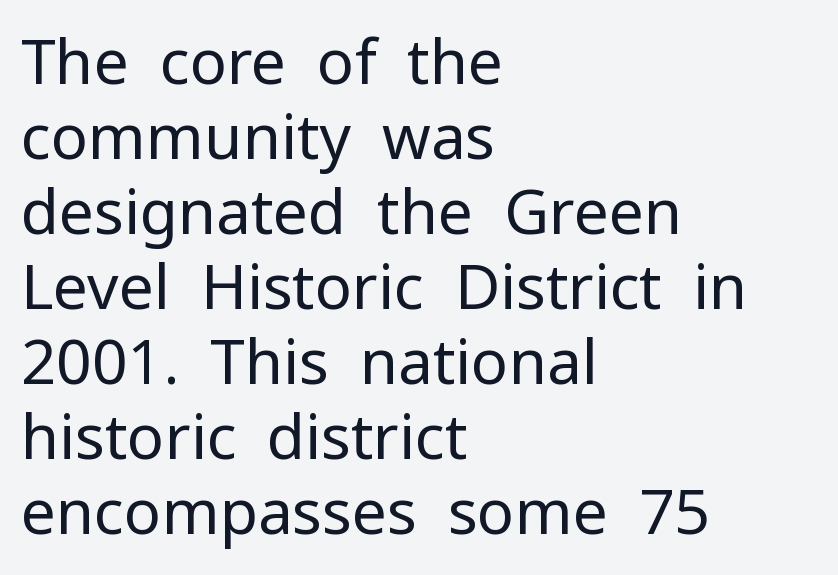
The image shows 62 px regular-weight sans-serif type, upright; set left-aligned, line spacing 1.21x, normal letter spacing, not underlined; low stroke contrast and a medium x-height.
